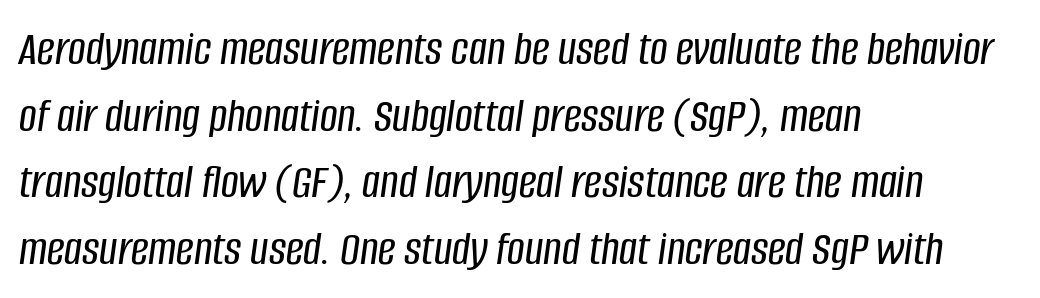
Tall strokes in this sample are angled rather than plumb. Teacher's note: observe the even left margin — that is flush-left alignment. If you measured baseline to baseline, you'd find a middling distance. A typesetter would call this proportional, since set widths differ per character. The foot of each line stays bare and open.
